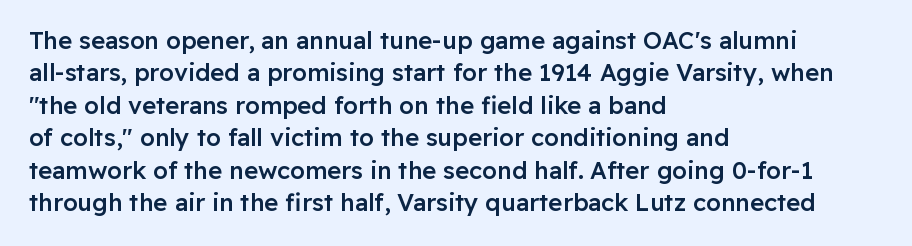
The image shows 24 px text type, upright; set left-aligned, normal line spacing (1.35x), normal letter spacing, not underlined.
